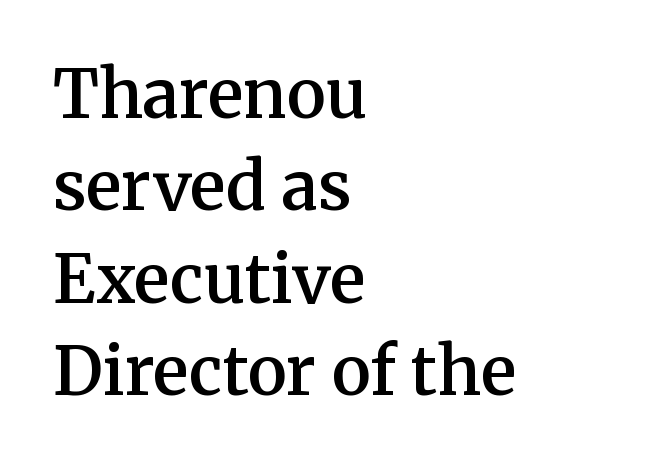
{"serif": "yes", "italic": "no", "bold": "semi", "weight": "semibold", "width": "normal", "stroke_contrast": "medium", "x_height": "medium", "monospaced": "no", "underline": "no", "align": "left", "line_spacing": "normal", "line_spacing_ratio": 1.4, "letter_spacing": "normal", "letter_spacing_em": 0.0, "glyph_px": 66}
